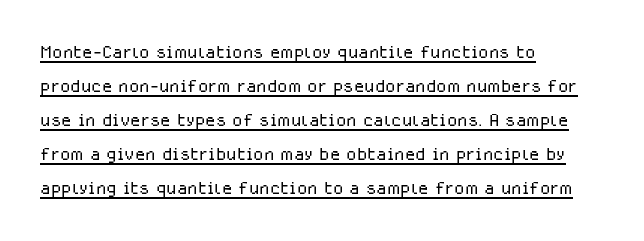
Q: Is the text bold? A: No.
Q: Is the text italic (slanted)? A: No, it is upright.
Q: Is the text underlined? A: Yes.
Q: How is the paragraph aligned? A: Left-aligned.
Q: Is the spacing between letters normal or unusually wide? A: Normal.
Q: Is the spacing between lines tight, normal or loose? A: Normal.
